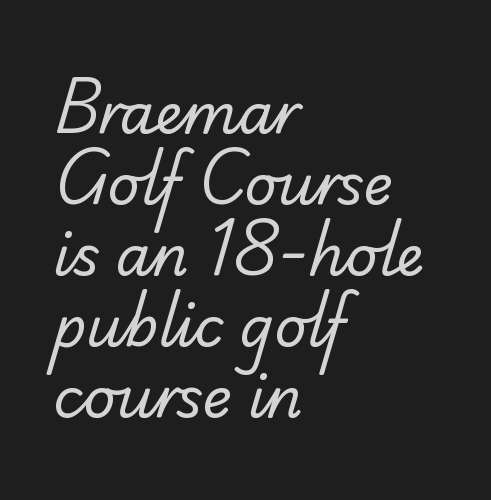
Q: Is the text bold? A: No.
Q: Is the typeface a serif or a sans-serif typeface? A: Sans-serif.
Q: Is the text underlined? A: No.
Q: How is the paragraph aligned? A: Left-aligned.
Q: Is the spacing between letters normal or unusually wide? A: Normal.
Q: Is the spacing between lines tight, normal or loose? A: Normal.
Q: Width (condensed, normal, or wide)? A: Normal.
Q: Stroke contrast? A: Low.
Q: x-height? A: Small.
Q: Monospaced? A: No.
